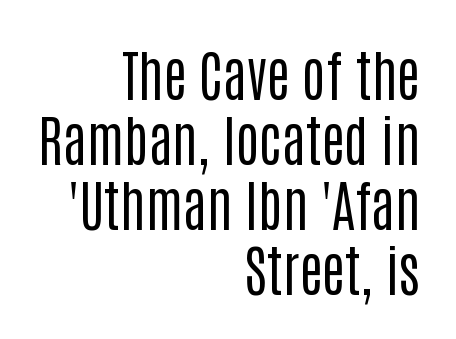
Designer's note — italics off, roman on. Horizontally, the lines are justified to the trailing edge only. Here the designer chose a conventional face with non-uniform glyph widths. Nobody touched the tracking dial on this one.
